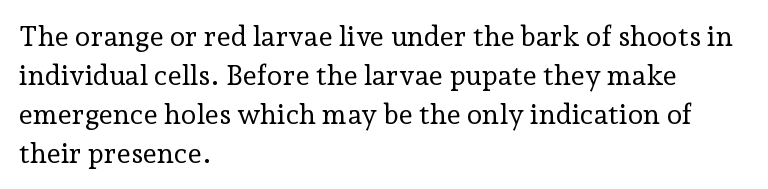
Q: Is the text bold? A: No.
Q: Is the text italic (slanted)? A: No, it is upright.
Q: Is the typeface a serif or a sans-serif typeface? A: Serif.
Q: Is the text underlined? A: No.
Q: How is the paragraph aligned? A: Left-aligned.
Q: Is the spacing between letters normal or unusually wide? A: Normal.
Q: Is the spacing between lines tight, normal or loose? A: Normal.
Q: Width (condensed, normal, or wide)? A: Normal.
Q: Stroke contrast? A: Low.
Q: x-height? A: Medium.
Q: Monospaced? A: No.
